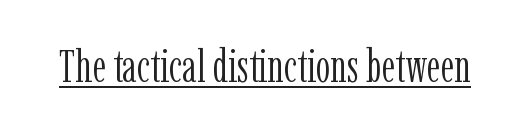
Q: Is the text bold? A: No.
Q: Is the text italic (slanted)? A: No, it is upright.
Q: Is the typeface a serif or a sans-serif typeface? A: Serif.
Q: Is the text underlined? A: Yes.
Q: Is the spacing between letters normal or unusually wide? A: Normal.
Q: Width (condensed, normal, or wide)? A: Condensed.
Q: Stroke contrast? A: Low.
Q: x-height? A: Medium.
Q: Monospaced? A: No.
